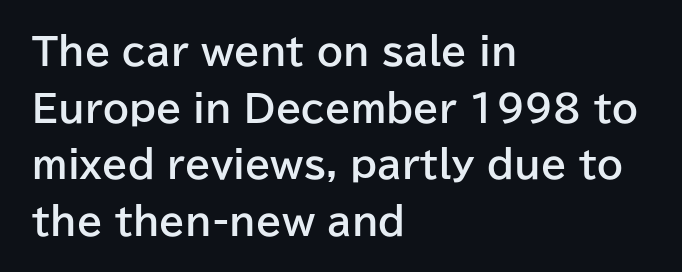
{"serif": "no", "italic": "no", "bold": "yes", "weight": "bold", "width": "normal", "stroke_contrast": "low", "x_height": "medium", "monospaced": "no", "underline": "no", "align": "left", "line_spacing": "normal", "line_spacing_ratio": 1.53, "letter_spacing": "normal", "letter_spacing_em": 0.0, "glyph_px": 37}
